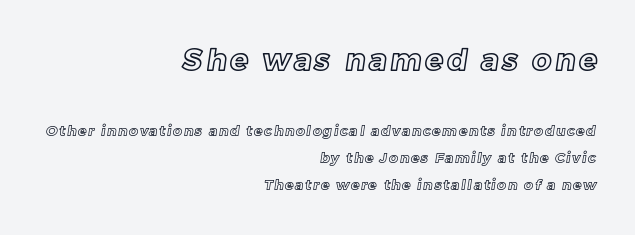
Lines of text with bare space underneath. Is the block centered? No — it sits flush against the right margin. Looks like regular typesetting: each glyph gets only the width it needs. The vertical gap from one line to the next is large.
